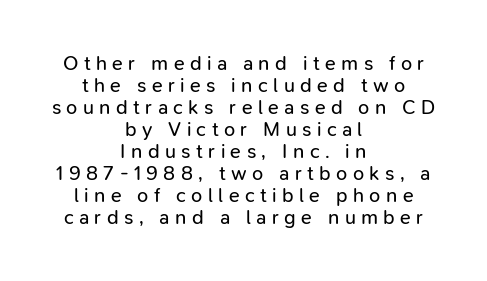
No word sits above an underline. Each stroke keeps to a modest, everyday thickness or less. The rag falls on both sides of this text block equally. A typesetter would mark this as roman, not italic. Students, observe: this is what under-led, compact text looks like.
